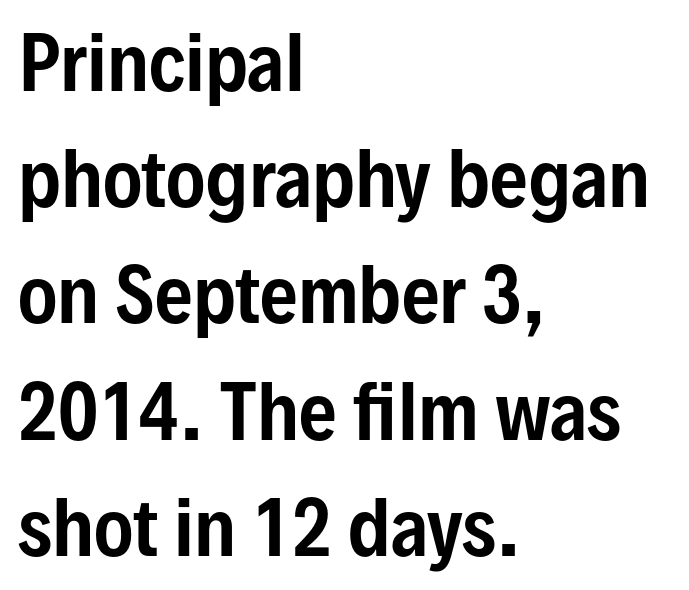
Q: Is the text italic (slanted)? A: No, it is upright.
Q: Is the typeface a serif or a sans-serif typeface? A: Sans-serif.
Q: Is the text underlined? A: No.
Q: How is the paragraph aligned? A: Left-aligned.
Q: Is the spacing between letters normal or unusually wide? A: Normal.
Q: Is the spacing between lines tight, normal or loose? A: Normal.
Q: Width (condensed, normal, or wide)? A: Condensed.
Q: Stroke contrast? A: Low.
Q: x-height? A: Medium.
Q: Monospaced? A: No.
